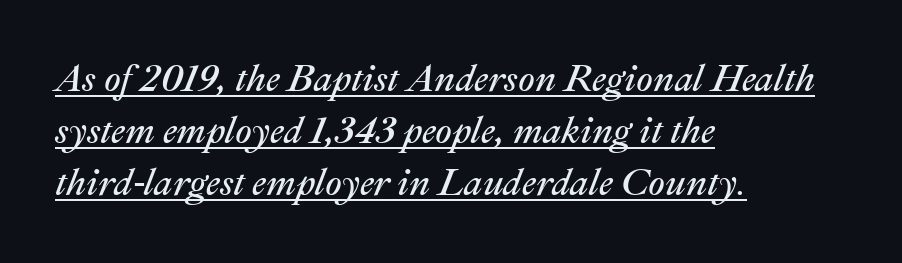
{"italic": "yes", "lean": "right", "slant_degrees": 22, "bold": "no", "weight": "regular", "width": "normal", "stroke_contrast": "medium", "x_height": "medium", "monospaced": "no", "underline": "yes", "align": "left", "line_spacing": "normal", "line_spacing_ratio": 1.41, "letter_spacing": "normal", "letter_spacing_em": 0.0, "glyph_px": 37}
